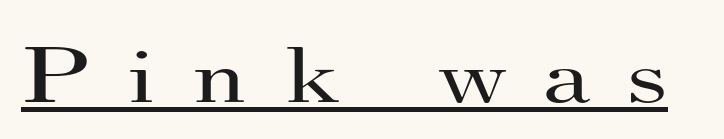
Honestly, the letter spacing is so wide it's the main thing you notice. Proportional: the letters do not fall into vertical columns. Is there any slant? The stems are plumb. Does the type have serifs? Yes, each stem ends in a small foot. In designer terms, the underline attribute is active on this setting.
